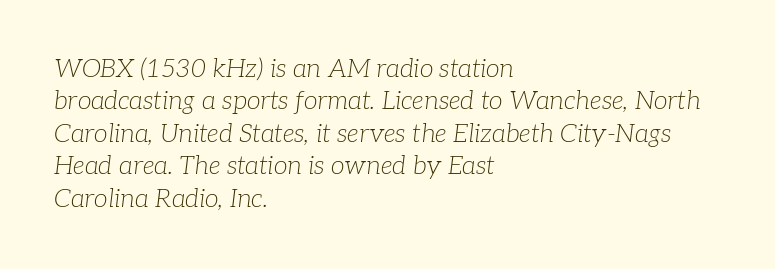
{"italic": "yes", "lean": "right", "slant_degrees": 7, "bold": "no", "underline": "no", "align": "left", "line_spacing": "normal", "line_spacing_ratio": 1.3, "letter_spacing": "normal", "letter_spacing_em": 0.0, "glyph_px": 25}
